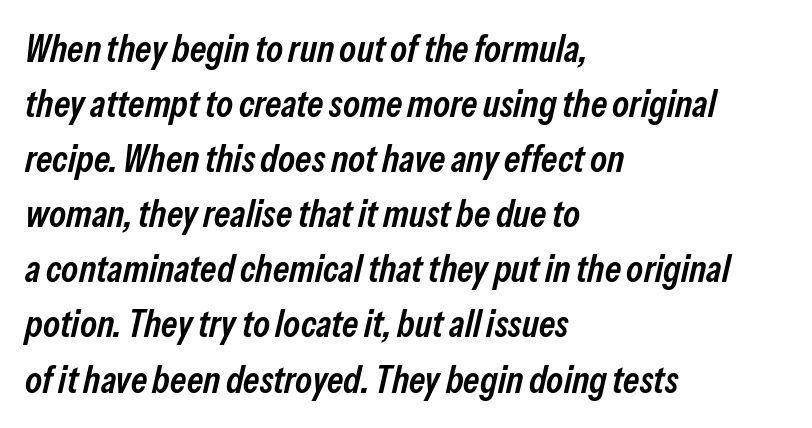
{"italic": "yes", "lean": "right", "slant_degrees": 13, "bold": "semi", "weight": "semibold", "width": "condensed", "stroke_contrast": "low", "x_height": "medium", "monospaced": "no", "underline": "no", "align": "left", "line_spacing": "normal", "line_spacing_ratio": 1.45, "letter_spacing": "normal", "letter_spacing_em": 0.0, "glyph_px": 38}
